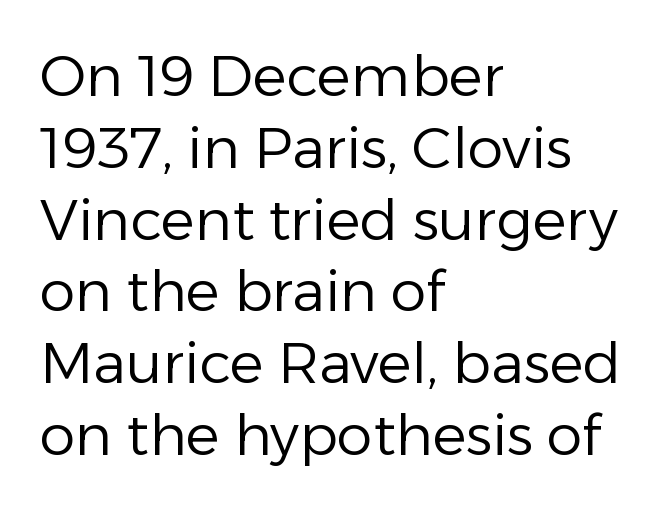
The characters display no serif detailing; their extremities are plain. Type without underlining. The passage shown is typed in a proportional face where columns would drift. Casual observation: everything's shoved over to the left. The line-height multiplier appears to be the usual default.
